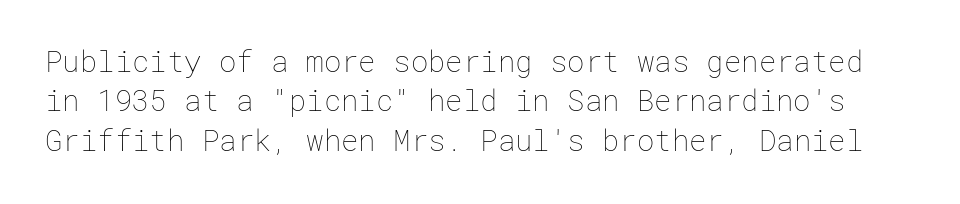
Inter-character spacing is left at the font's built-in metrics. The specimen reads as upright at a glance. Honestly, there is no underline to notice here at all. The strokes carry an ordinary text weight at most. The passage shown stacks its lines at a standard gap.
